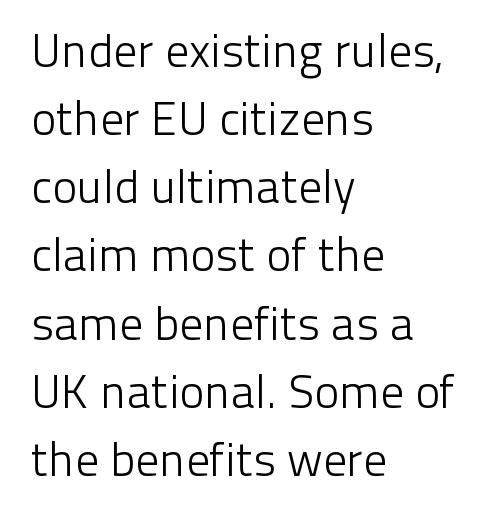
{"serif": "no", "italic": "no", "bold": "no", "weight": "light", "width": "normal", "stroke_contrast": "low", "x_height": "medium", "monospaced": "no", "underline": "no", "align": "left", "line_spacing": "normal", "line_spacing_ratio": 1.45, "letter_spacing": "normal", "letter_spacing_em": 0.0, "glyph_px": 47}
